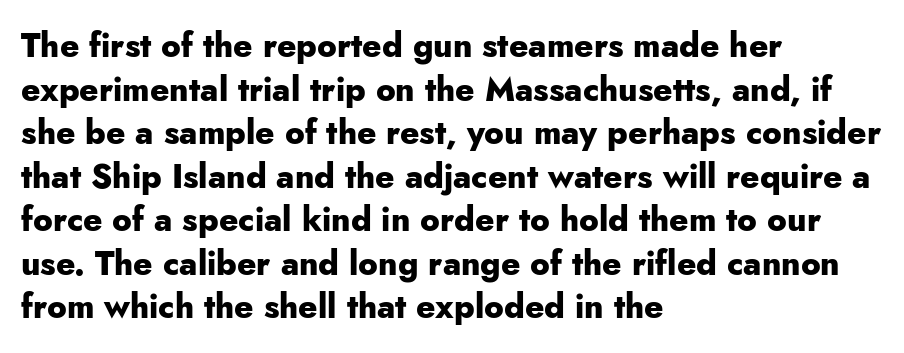
Q: Is the text bold? A: Yes.
Q: Is the text italic (slanted)? A: No, it is upright.
Q: Is the typeface a serif or a sans-serif typeface? A: Sans-serif.
Q: Is the text underlined? A: No.
Q: How is the paragraph aligned? A: Left-aligned.
Q: Is the spacing between letters normal or unusually wide? A: Normal.
Q: Is the spacing between lines tight, normal or loose? A: Normal.
Q: Width (condensed, normal, or wide)? A: Normal.
Q: Stroke contrast? A: Low.
Q: x-height? A: Small.
Q: Monospaced? A: No.
